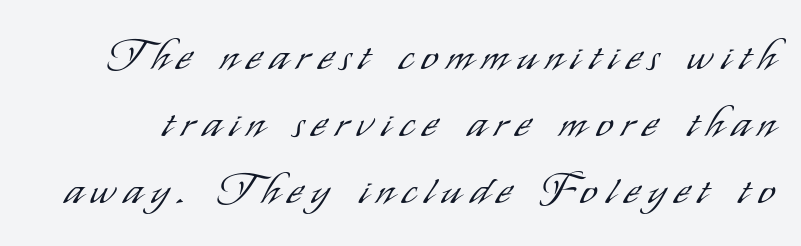
The image shows 42 px light, condensed sans-serif type; set normal line spacing (1.59x), unusually wide letter spacing (+0.21 em), not underlined; low stroke contrast and a small x-height.
